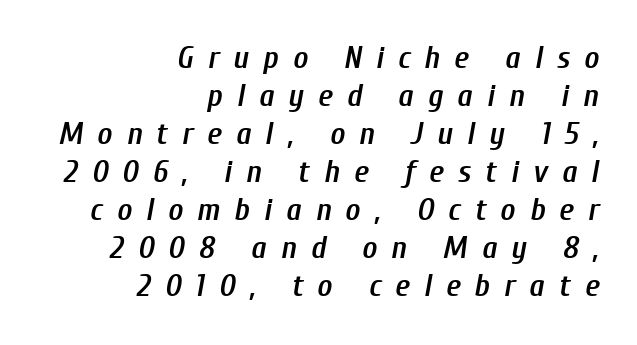
Posture: slanted. The paragraph shown leans on its right margin. The horizontal fit of the characters is loose and conspicuously gappy. This sample has the flowing, uneven cadence of proportional lettering. Semibold letterforms, between regular and bold. Type without underlining.
